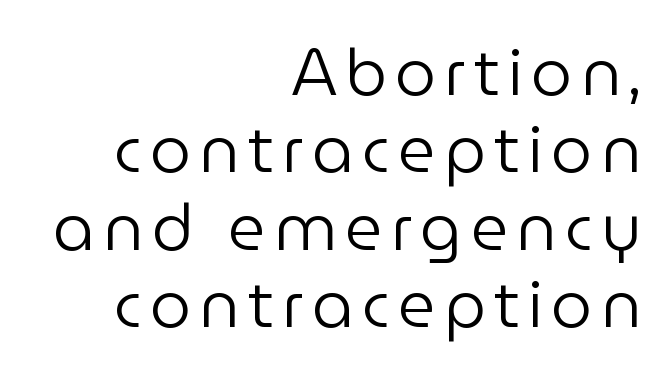
Q: Is the text bold? A: No.
Q: Is the text italic (slanted)? A: No, it is upright.
Q: Is the typeface a serif or a sans-serif typeface? A: Sans-serif.
Q: Is the text underlined? A: No.
Q: How is the paragraph aligned? A: Right-aligned.
Q: Width (condensed, normal, or wide)? A: Normal.
Q: Stroke contrast? A: Low.
Q: x-height? A: Medium.
Q: Monospaced? A: No.
